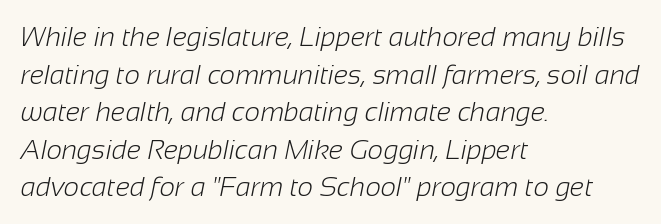
{"bold": "no", "underline": "no", "align": "left", "line_spacing": "normal", "line_spacing_ratio": 1.39, "letter_spacing": "normal", "letter_spacing_em": 0.0, "glyph_px": 27}
